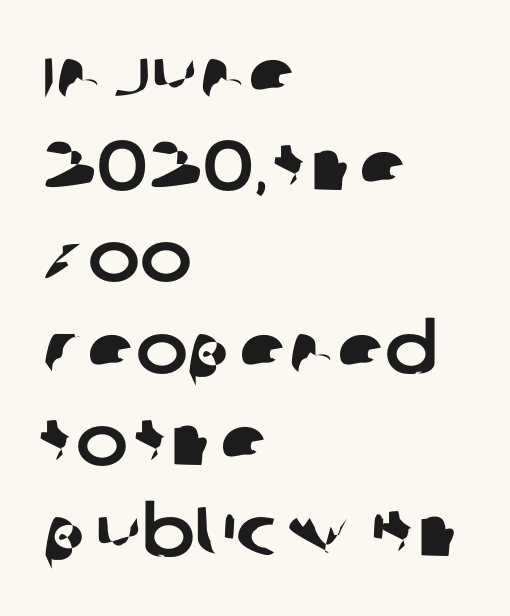
The image shows 70 px sans-serif type; set left-aligned, normal line spacing (1.31x), normal letter spacing, not underlined; low stroke contrast and a large x-height.
